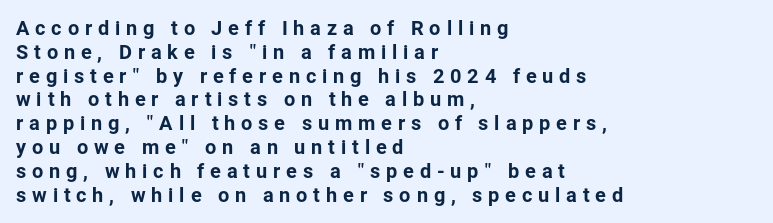
{"italic": "no", "underline": "no", "align": "left", "line_spacing_ratio": 1.19, "letter_spacing": "wide", "letter_spacing_em": 0.29, "glyph_px": 20}
